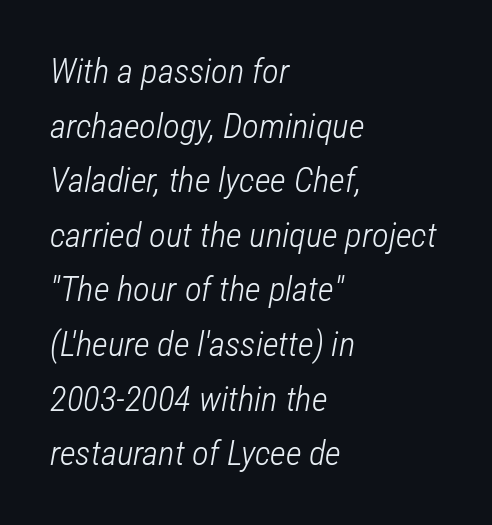
The image shows 35 px light, condensed type, italic (leaning right); set left-aligned, normal line spacing (1.56x), normal letter spacing, not underlined; low stroke contrast and a medium x-height.
